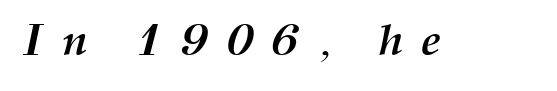
{"italic": "yes", "lean": "right", "slant_degrees": 12, "bold": "yes", "weight": "semibold", "width": "normal", "stroke_contrast": "medium", "x_height": "medium", "monospaced": "no", "underline": "no", "letter_spacing": "wide", "letter_spacing_em": 0.38, "glyph_px": 45}
